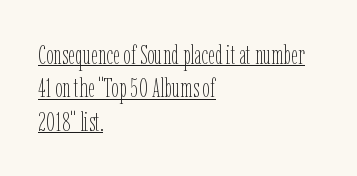
Stem width sits at or under what a default text font uses. Underlined type. One-word summary of the alignment: left. Tracking here is standard; glyphs follow each other at the usual distance.
